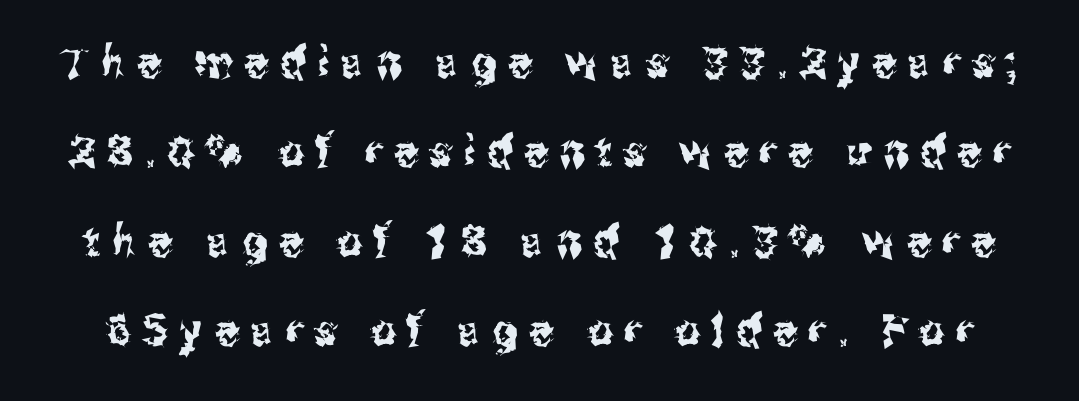
The image shows 43 px condensed sans-serif type, upright; set loose line spacing (2.08x), unusually wide letter spacing (+0.28 em), not underlined; medium stroke contrast and a medium x-height.
